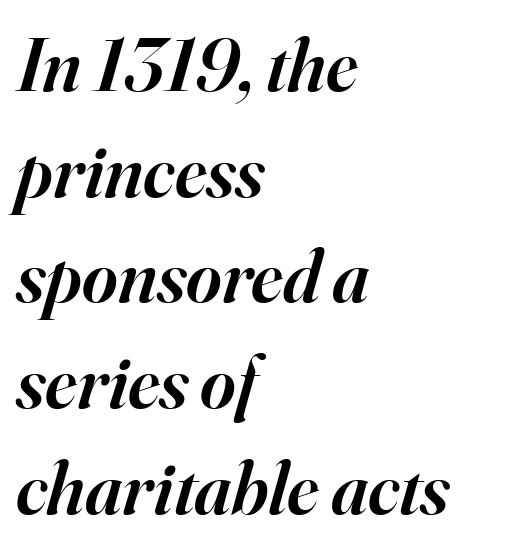
The image shows 76 px semibold serif type, italic (leaning right); set left-aligned, normal line spacing (1.39x), normal letter spacing, not underlined; high stroke contrast and a small x-height.
